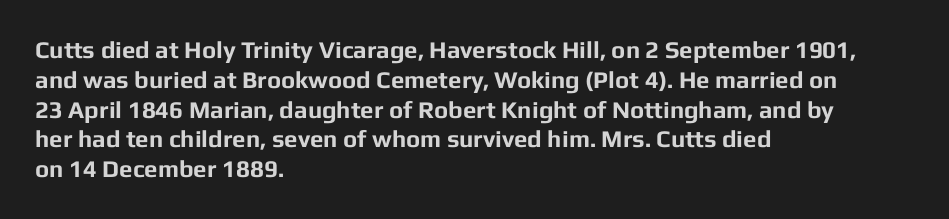
Q: Is the text bold? A: Yes.
Q: Is the text italic (slanted)? A: No, it is upright.
Q: Is the text underlined? A: No.
Q: How is the paragraph aligned? A: Left-aligned.
Q: Is the spacing between letters normal or unusually wide? A: Normal.
